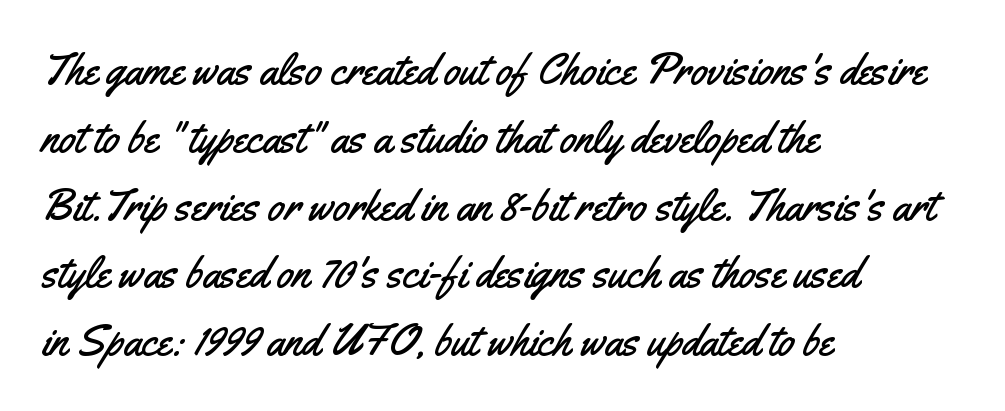
The image shows 44 px condensed sans-serif type; set left-aligned, normal line spacing (1.54x), normal letter spacing, not underlined; medium stroke contrast and a small x-height.
